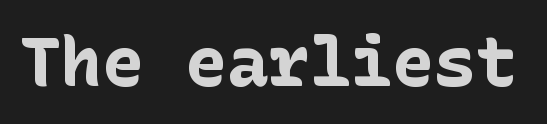
Is the letter spacing exaggerated? No — it looks like the ordinary default. Note: no serifs on the glyphs. I'd describe the lettering as bold — thick and assertive. Honestly, there is no underline to notice here at all. Does the lettering tilt? It doesn't — this is upright.
